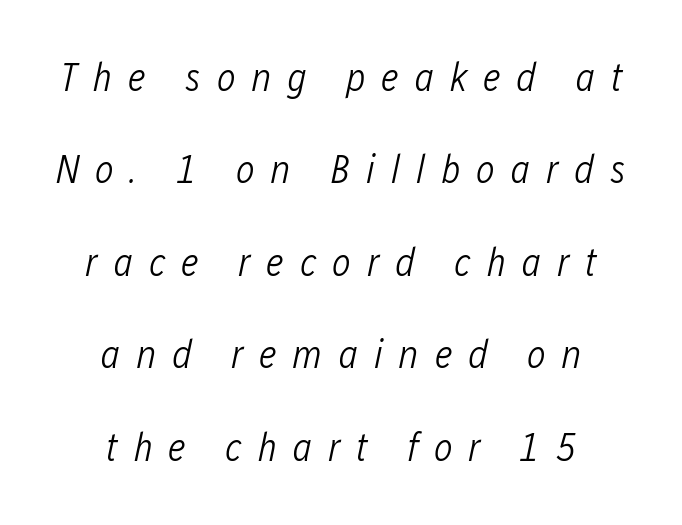
No chunkiness to these letters — they're not bold. In terms of letterspacing, this is a distinctly airy, spread setting. What's the leading like? Stretched, with rows far apart. The letters advance in unequal steps, a hallmark of proportional type.
